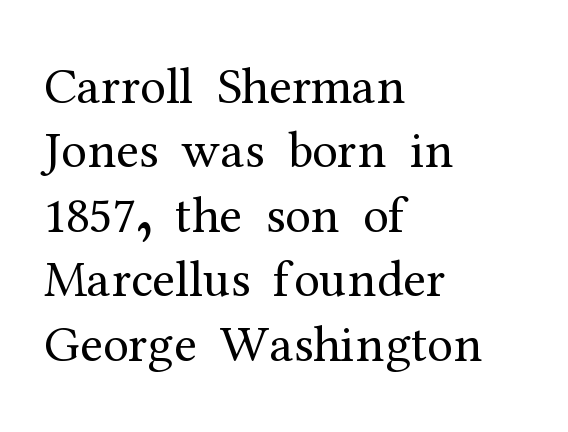
In terms of letterspacing, this is plain default setting. Stems and bowls with no extra thickness — not bold. Character widths vary here, with narrow letters taking less room than wide ones. The text block is weighted toward the left margin, trailing off unevenly rightward.
